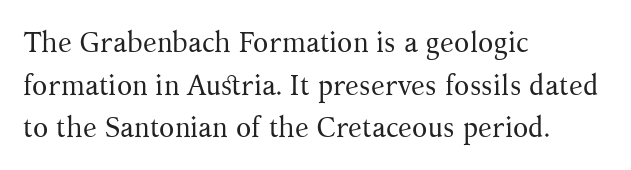
Q: Is the text bold? A: No.
Q: Is the text italic (slanted)? A: No, it is upright.
Q: Is the typeface a serif or a sans-serif typeface? A: Serif.
Q: Is the text underlined? A: No.
Q: How is the paragraph aligned? A: Left-aligned.
Q: Is the spacing between letters normal or unusually wide? A: Normal.
Q: Is the spacing between lines tight, normal or loose? A: Normal.
Q: Width (condensed, normal, or wide)? A: Normal.
Q: Stroke contrast? A: Medium.
Q: x-height? A: Medium.
Q: Monospaced? A: No.
